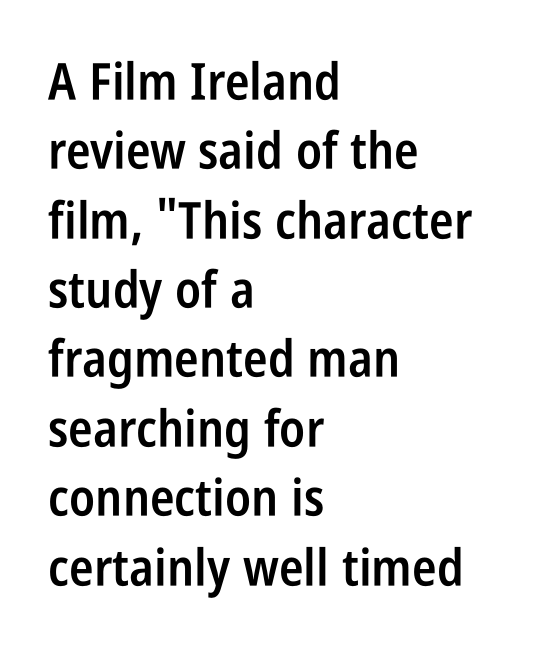
{"serif": "no", "italic": "no", "bold": "semi", "weight": "semibold", "width": "condensed", "stroke_contrast": "low", "x_height": "large", "monospaced": "no", "underline": "no", "align": "left", "line_spacing": "normal", "line_spacing_ratio": 1.36, "letter_spacing": "normal", "letter_spacing_em": 0.0, "glyph_px": 51}
